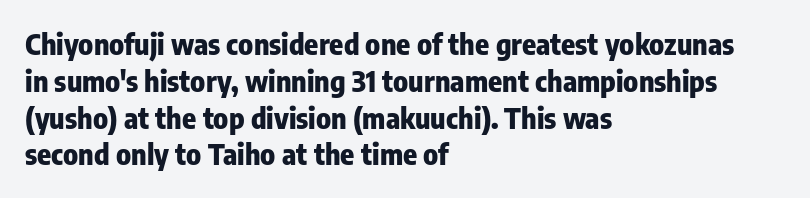
The image shows 29 px heavy, condensed sans-serif type, upright; set left-aligned, normal line spacing (1.27x), normal letter spacing, not underlined; low stroke contrast and a medium x-height.
